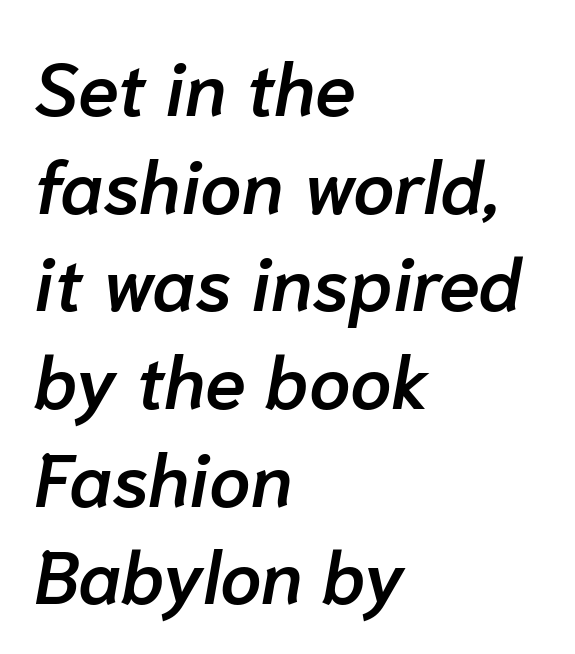
Reading down the column, the eye jumps a familiar distance to each next line. The letters sit at their default tracking, neither squeezed nor spread. This sample has the flowing, uneven cadence of proportional lettering. Horizontal alignment here is leftward, the default for most running prose. It's the slanting kind of type. Set as a demibold, roughly 600 on the weight scale.
